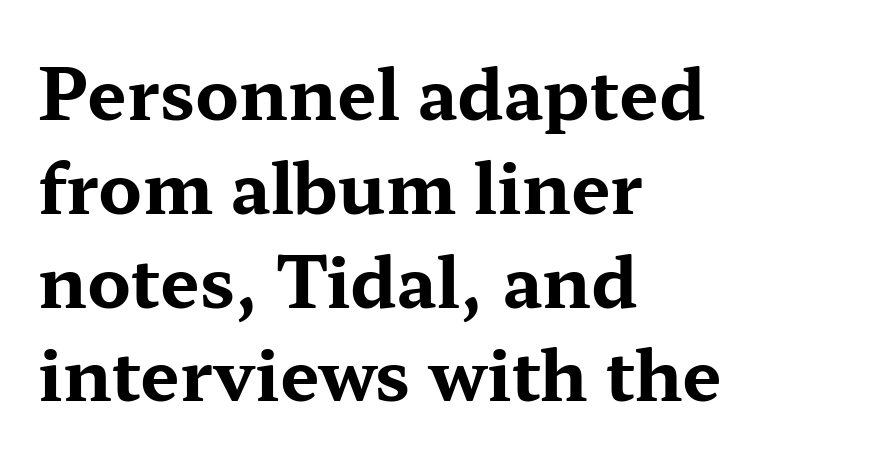
{"serif": "yes", "italic": "no", "bold": "yes", "weight": "bold", "width": "wide", "stroke_contrast": "medium", "x_height": "medium", "monospaced": "no", "underline": "no", "align": "left", "line_spacing": "normal", "line_spacing_ratio": 1.34, "letter_spacing": "normal", "letter_spacing_em": 0.0, "glyph_px": 70}
